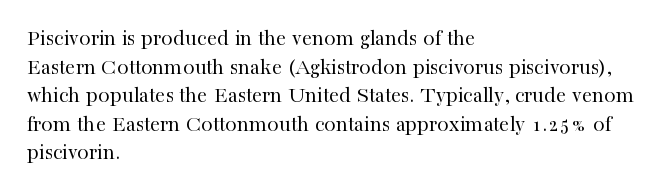
Beneath every word, the page is bare. On a weight scale, this lands at 450 or below. Look at the tracking — it's just the regular setting, nothing added. The typesetter chose a ragged-right arrangement here. Upright lettering throughout.
